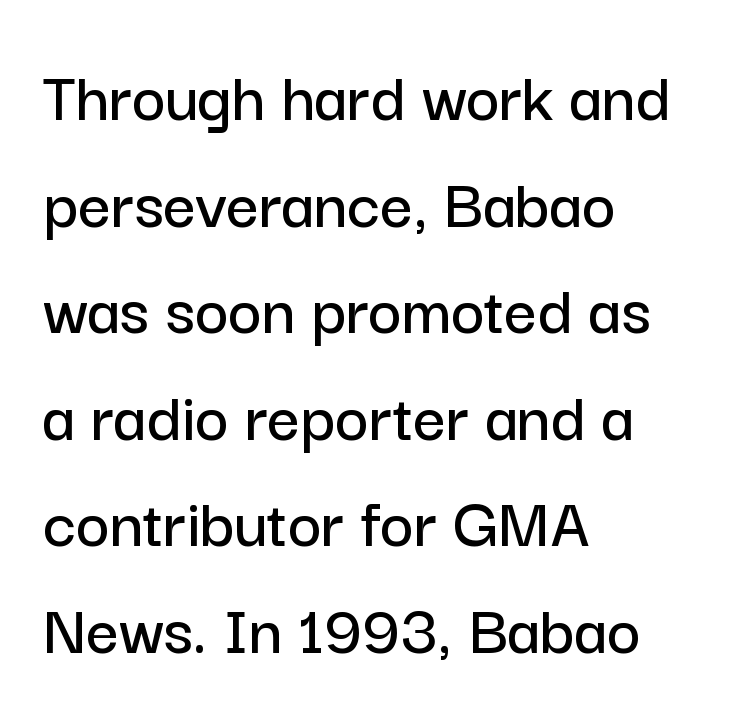
Each line starts at the same left margin while the right side varies. The face used here is a sans, in the tradition of grotesques and geometrics. Beneath every word, the page is bare. Proportional: the letters do not fall into vertical columns. The letters stand straight up with perfectly vertical stems.
